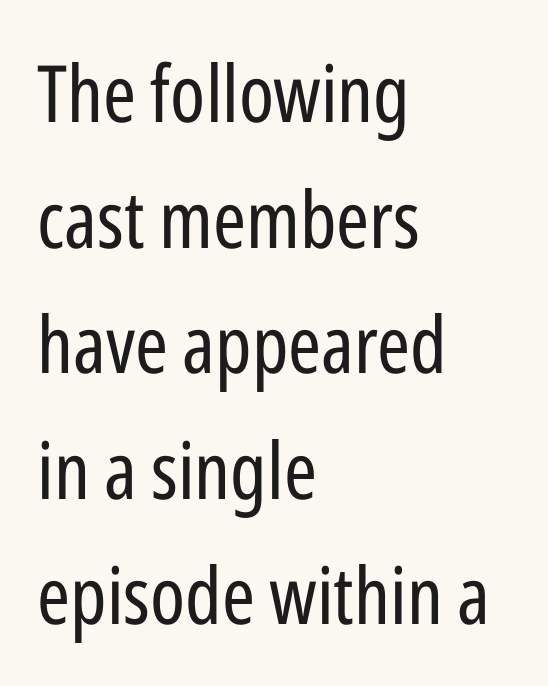
Layout note: lines flush left. Italic: no, the glyphs are upright roman. In terms of leading, this rendering sits right in the middle. Observe the ordinary spacing: letters are neighbours, not strangers. Counters stay open thanks to moderate or lighter strokes. The rendering uses natural spacing where letterforms have individual widths.
